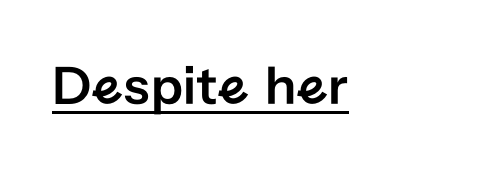
Q: Is the text italic (slanted)? A: No, it is upright.
Q: Is the typeface a serif or a sans-serif typeface? A: Sans-serif.
Q: Is the text underlined? A: Yes.
Q: Is the spacing between letters normal or unusually wide? A: Normal.
Q: Width (condensed, normal, or wide)? A: Normal.
Q: Stroke contrast? A: Low.
Q: x-height? A: Medium.
Q: Monospaced? A: No.
